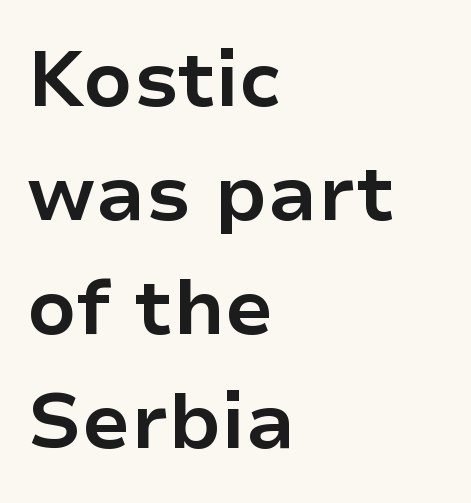
Spacing between characters is what you'd get straight out of the box. I'd describe the lettering as bold — thick and assertive. The type sits square on the baseline with zero lean. A typesetter would call this proportional, since set widths differ per character. Serif or sans? Sans — the stroke terminals are bare.
